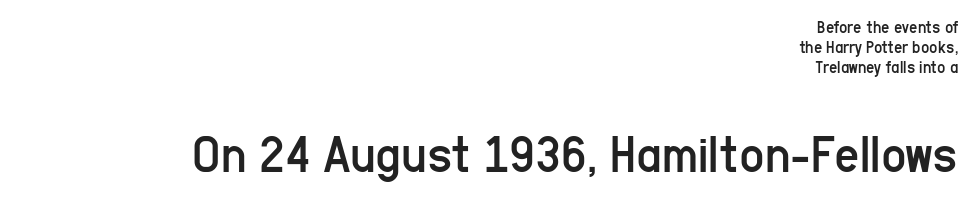
Q: Is the text bold? A: No.
Q: Is the text italic (slanted)? A: No, it is upright.
Q: Is the typeface a serif or a sans-serif typeface? A: Sans-serif.
Q: Is the text underlined? A: No.
Q: How is the paragraph aligned? A: Right-aligned.
Q: Is the spacing between letters normal or unusually wide? A: Normal.
Q: Is the spacing between lines tight, normal or loose? A: Tight.
Q: Which block of text is set in a larger size, the first (top) or the second (bottom)? A: The second (bottom) one.
Q: Width (condensed, normal, or wide)? A: Condensed.
Q: Stroke contrast? A: Low.
Q: x-height? A: Medium.
Q: Monospaced? A: No.
